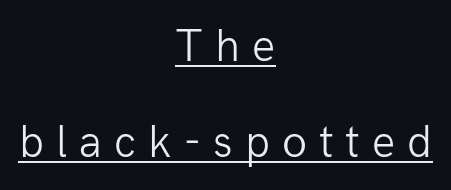
Q: Is the text bold? A: No.
Q: Is the text italic (slanted)? A: No, it is upright.
Q: Is the typeface a serif or a sans-serif typeface? A: Sans-serif.
Q: Is the text underlined? A: Yes.
Q: How is the paragraph aligned? A: Centered.
Q: Is the spacing between letters normal or unusually wide? A: Unusually wide.
Q: Is the spacing between lines tight, normal or loose? A: Loose.
Q: Width (condensed, normal, or wide)? A: Normal.
Q: Stroke contrast? A: Low.
Q: x-height? A: Medium.
Q: Monospaced? A: No.
